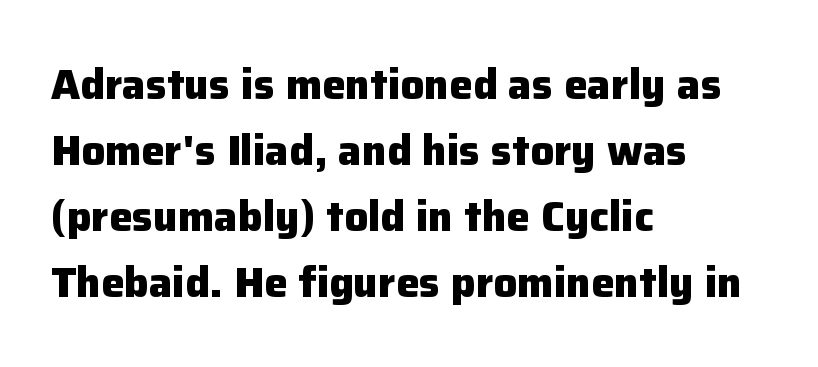
The image shows 42 px heavy sans-serif type, upright; set left-aligned, normal line spacing (1.57x), normal letter spacing, not underlined; low stroke contrast and a medium x-height.
